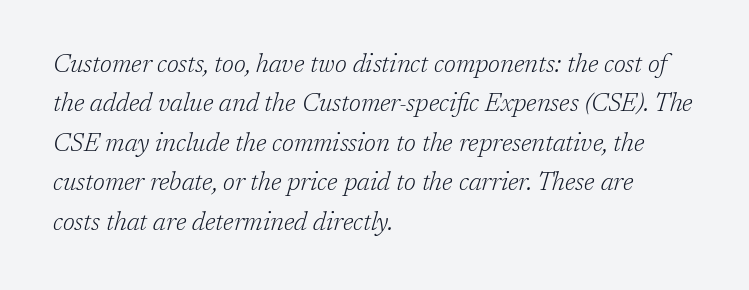
{"italic": "yes", "lean": "right", "slant_degrees": 17, "bold": "no", "underline": "no", "align": "left", "line_spacing": "normal", "line_spacing_ratio": 1.58, "letter_spacing": "normal", "letter_spacing_em": 0.0, "glyph_px": 25}
